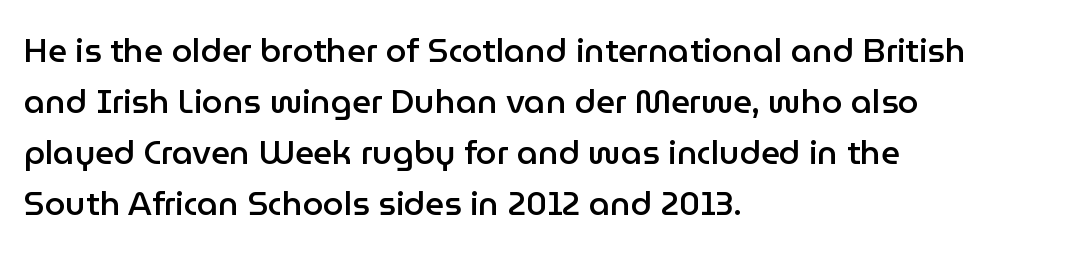
The image shows 33 px semibold sans-serif type, upright; set left-aligned, normal line spacing (1.55x), normal letter spacing, not underlined; low stroke contrast and a medium x-height.
